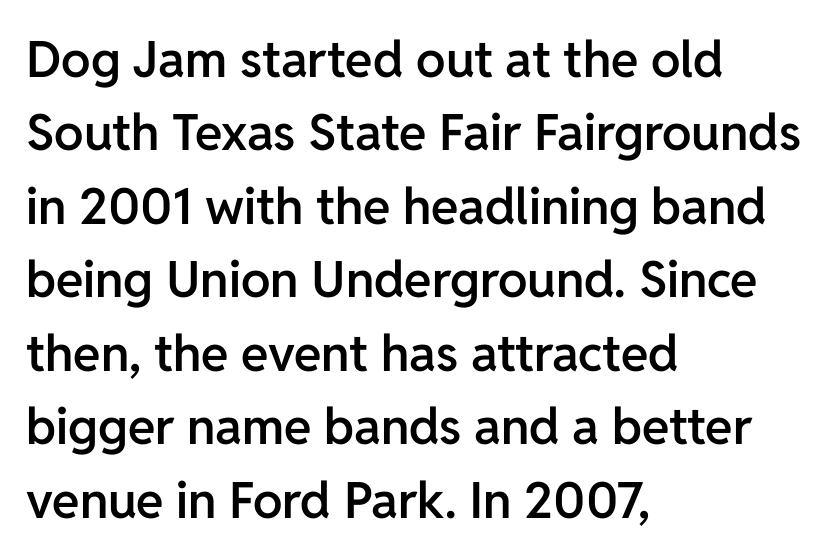
Q: Is the text bold? A: Semi-bold.
Q: Is the text italic (slanted)? A: No, it is upright.
Q: Is the typeface a serif or a sans-serif typeface? A: Sans-serif.
Q: Is the text underlined? A: No.
Q: How is the paragraph aligned? A: Left-aligned.
Q: Is the spacing between letters normal or unusually wide? A: Normal.
Q: Is the spacing between lines tight, normal or loose? A: Normal.
Q: Width (condensed, normal, or wide)? A: Normal.
Q: Stroke contrast? A: Low.
Q: x-height? A: Medium.
Q: Monospaced? A: No.
